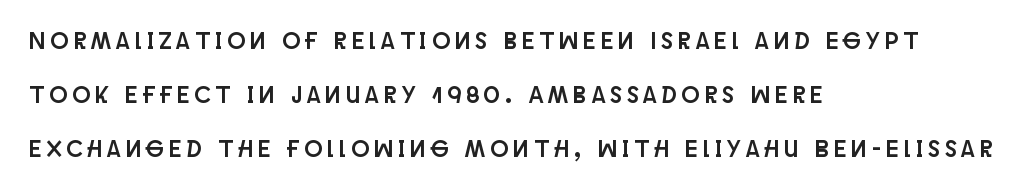
Inter-character spacing is expanded well beyond the font's built-in metrics. You can tell it's not italic because the verticals are truly vertical. The leading is generous, giving the passage an open texture. The gap between lines stays unmarked. Teacher's note: observe the even left margin — that is flush-left alignment.
